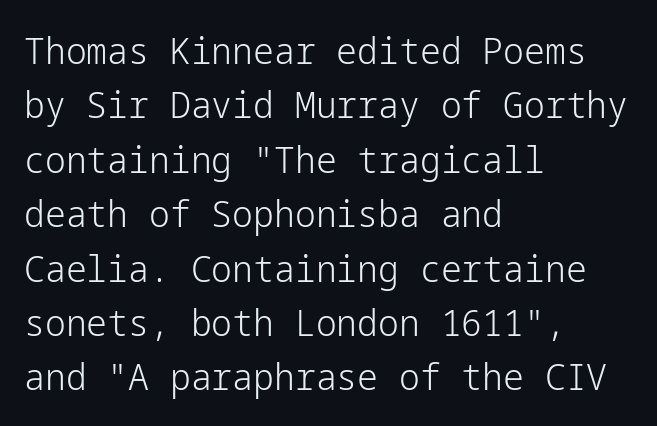
The font is comparable to plain body text, perhaps lighter. The font's upright variant was chosen for this text. The glyphs in this specimen are sans serif. In terms of leading, this rendering sits right in the middle.
